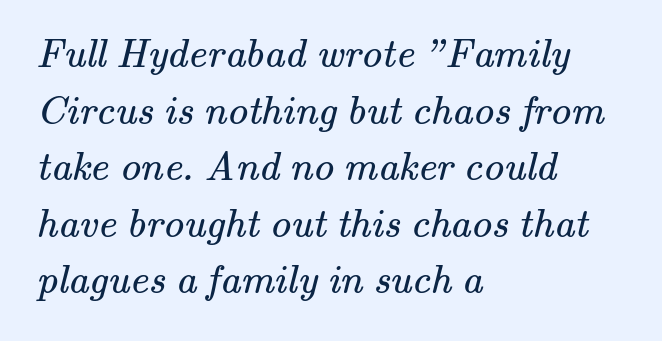
Q: Is the text bold? A: No.
Q: Is the typeface a serif or a sans-serif typeface? A: Serif.
Q: Is the text underlined? A: No.
Q: How is the paragraph aligned? A: Left-aligned.
Q: Is the spacing between letters normal or unusually wide? A: Normal.
Q: Is the spacing between lines tight, normal or loose? A: Normal.
Q: Width (condensed, normal, or wide)? A: Normal.
Q: Stroke contrast? A: Medium.
Q: x-height? A: Small.
Q: Monospaced? A: No.
